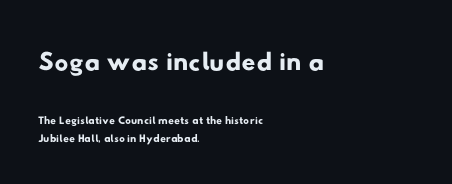
The image shows 39 px wide sans-serif type; set left-aligned, tight line spacing (1.08x), normal letter spacing, not underlined; the first (top) block is 2.44x larger; low stroke contrast and a small x-height.
